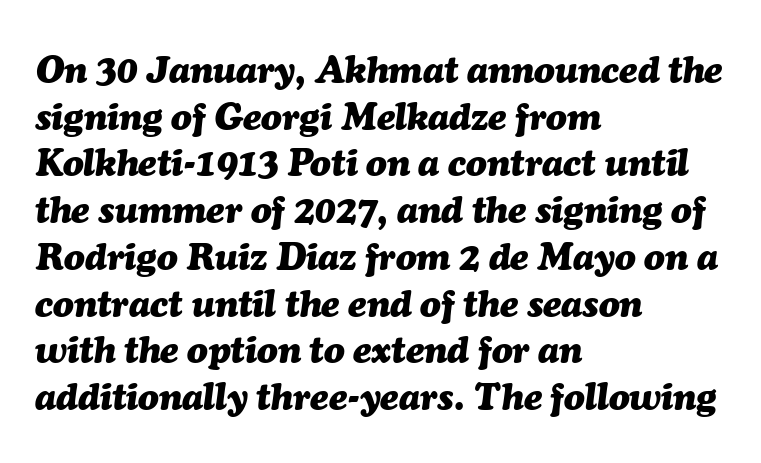
{"italic": "yes", "lean": "right", "slant_degrees": 7, "bold": "yes", "weight": "heavy", "width": "normal", "stroke_contrast": "medium", "x_height": "medium", "monospaced": "no", "underline": "no", "align": "left", "line_spacing_ratio": 1.23, "letter_spacing": "normal", "letter_spacing_em": 0.0, "glyph_px": 38}
